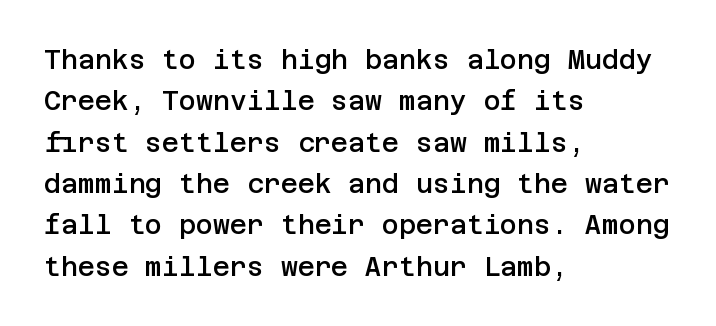
The lines are quadded left. Descenders hang freely into open space. Semibold letterforms, between regular and bold. Observe the ordinary spacing: letters are neighbours, not strangers.
